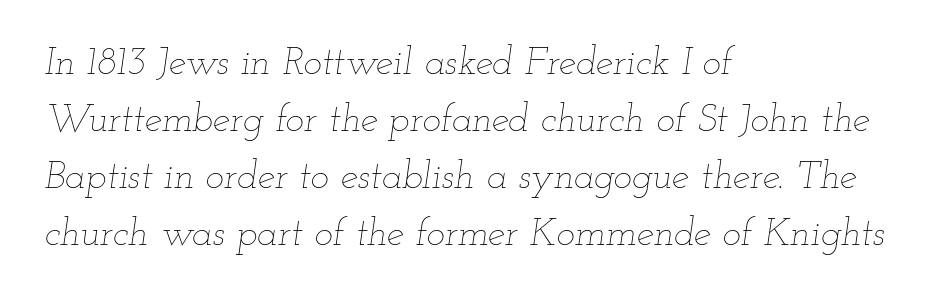
{"italic": "yes", "lean": "right", "slant_degrees": 12, "bold": "no", "weight": "thin", "width": "wide", "stroke_contrast": "low", "x_height": "small", "monospaced": "no", "underline": "no", "align": "left", "line_spacing": "normal", "line_spacing_ratio": 1.46, "letter_spacing": "normal", "letter_spacing_em": 0.0, "glyph_px": 39}
